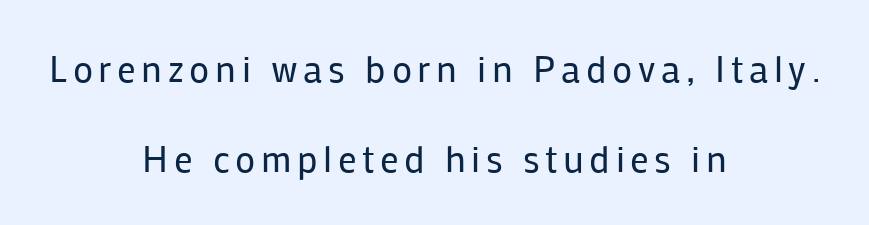
Q: Is the text bold? A: No.
Q: Is the text italic (slanted)? A: No, it is upright.
Q: Is the typeface a serif or a sans-serif typeface? A: Sans-serif.
Q: Is the text underlined? A: No.
Q: How is the paragraph aligned? A: Centered.
Q: Is the spacing between lines tight, normal or loose? A: Loose.
Q: Width (condensed, normal, or wide)? A: Normal.
Q: Stroke contrast? A: Low.
Q: x-height? A: Medium.
Q: Monospaced? A: No.
